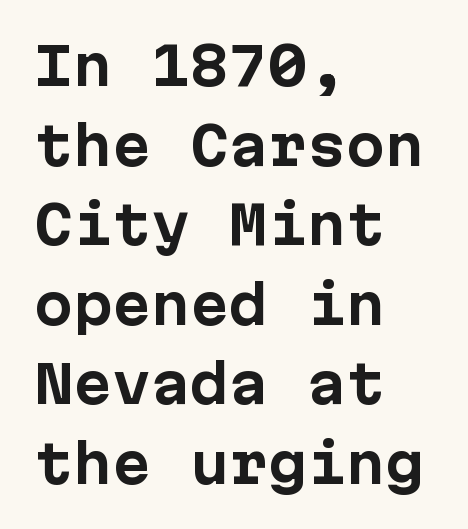
Q: Is the text bold? A: Yes.
Q: Is the text italic (slanted)? A: No, it is upright.
Q: Is the typeface a serif or a sans-serif typeface? A: Sans-serif.
Q: Is the text underlined? A: No.
Q: How is the paragraph aligned? A: Left-aligned.
Q: Is the spacing between letters normal or unusually wide? A: Normal.
Q: Is the spacing between lines tight, normal or loose? A: Normal.
Q: Width (condensed, normal, or wide)? A: Normal.
Q: Stroke contrast? A: Low.
Q: x-height? A: Medium.
